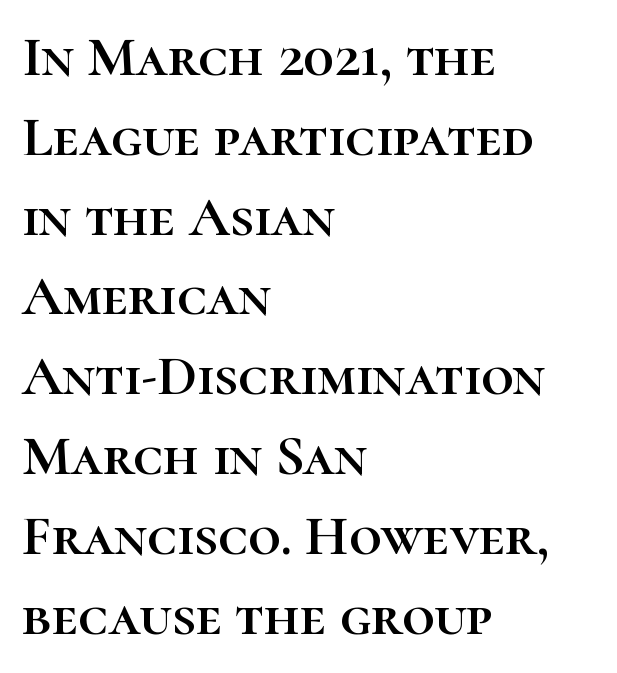
Q: Is the text italic (slanted)? A: No, it is upright.
Q: Is the text underlined? A: No.
Q: How is the paragraph aligned? A: Left-aligned.
Q: Is the spacing between letters normal or unusually wide? A: Normal.
Q: Is the spacing between lines tight, normal or loose? A: Normal.
Q: Width (condensed, normal, or wide)? A: Normal.
Q: Stroke contrast? A: High.
Q: x-height? A: Medium.
Q: Monospaced? A: No.
